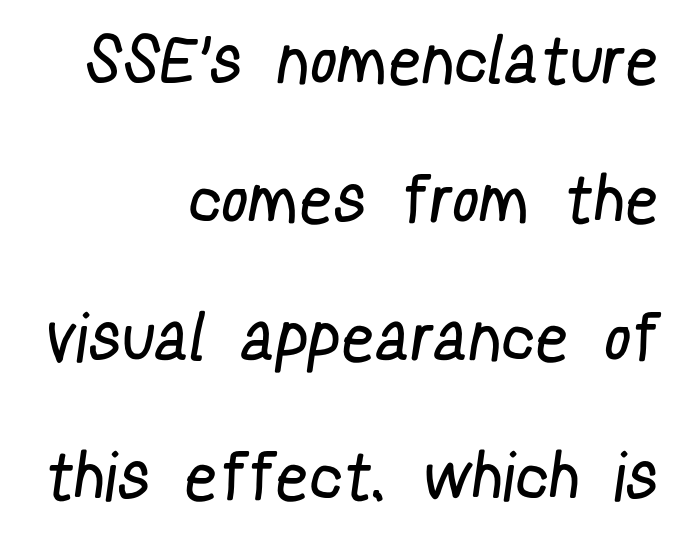
The image shows 66 px regular-weight, condensed sans-serif type; set right-aligned, loose line spacing (2.1x), not underlined; low stroke contrast and a medium x-height.
